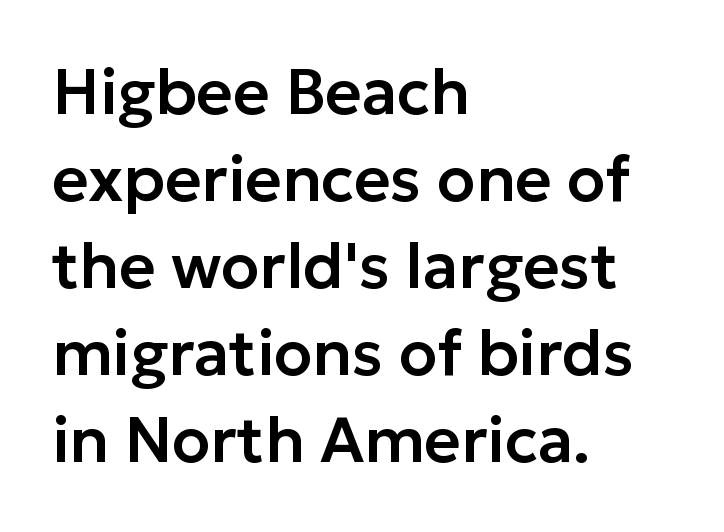
The image shows 63 px sans-serif type, upright; set left-aligned, normal line spacing (1.38x), normal letter spacing, not underlined; low stroke contrast and a medium x-height.
